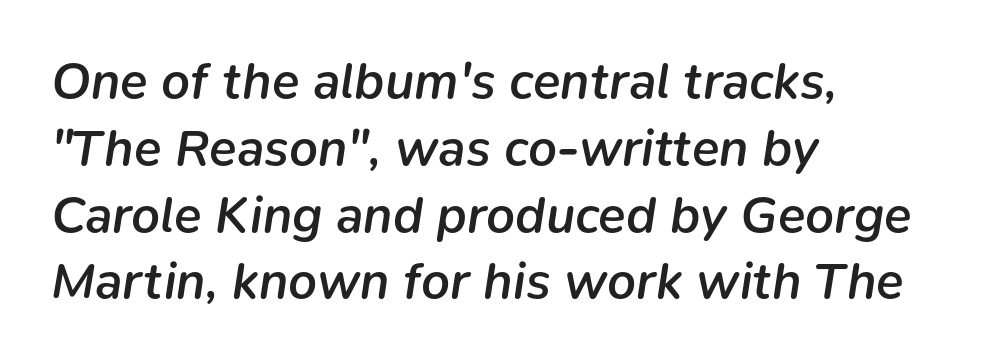
{"italic": "yes", "lean": "right", "slant_degrees": 9, "bold": "semi", "weight": "semibold", "width": "normal", "stroke_contrast": "low", "x_height": "medium", "monospaced": "no", "underline": "no", "align": "left", "line_spacing": "normal", "line_spacing_ratio": 1.31, "letter_spacing": "normal", "letter_spacing_em": 0.0, "glyph_px": 51}
